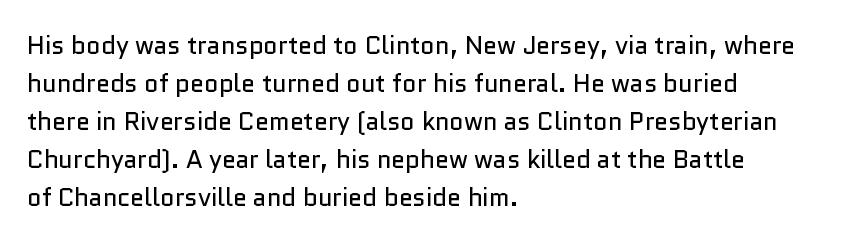
Q: Is the text bold? A: No.
Q: Is the text italic (slanted)? A: No, it is upright.
Q: Is the text underlined? A: No.
Q: How is the paragraph aligned? A: Left-aligned.
Q: Is the spacing between letters normal or unusually wide? A: Normal.
Q: Is the spacing between lines tight, normal or loose? A: Normal.
